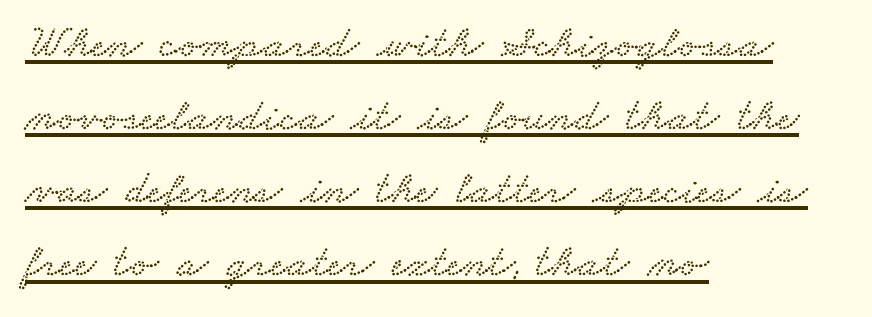
Reading down the block, your eye returns to a fixed left position each line. The rendering uses the underline text-decoration. Examine the stroke ends and you'll spot serifs. The passage shown stacks its lines at a standard gap.
